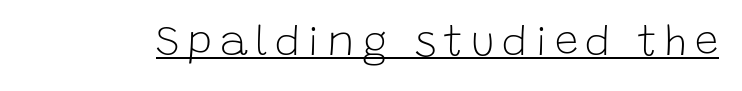
{"serif": "no", "italic": "no", "bold": "no", "weight": "light", "width": "normal", "stroke_contrast": "low", "x_height": "large", "monospaced": "no", "underline": "yes", "glyph_px": 42}
